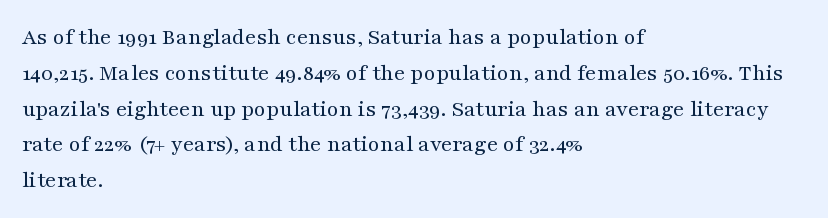
Q: Is the text bold? A: No.
Q: Is the text italic (slanted)? A: No, it is upright.
Q: Is the text underlined? A: No.
Q: How is the paragraph aligned? A: Left-aligned.
Q: Is the spacing between letters normal or unusually wide? A: Normal.
Q: Is the spacing between lines tight, normal or loose? A: Normal.
